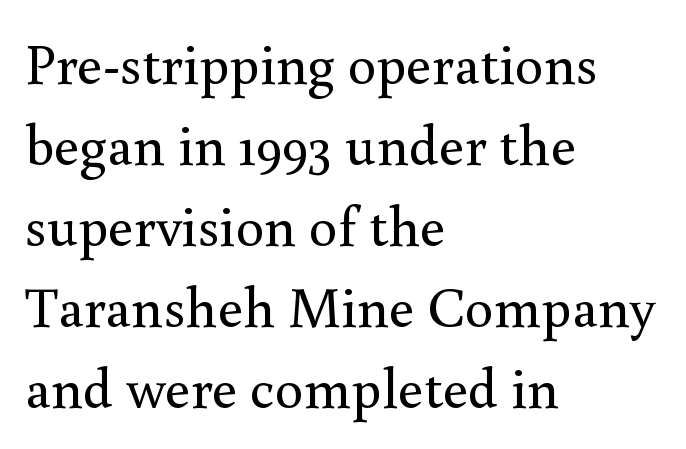
{"serif": "yes", "italic": "no", "bold": "no", "weight": "regular", "width": "normal", "x_height": "small", "monospaced": "no", "underline": "no", "align": "left", "line_spacing": "normal", "line_spacing_ratio": 1.42, "letter_spacing": "normal", "letter_spacing_em": 0.0, "glyph_px": 57}
